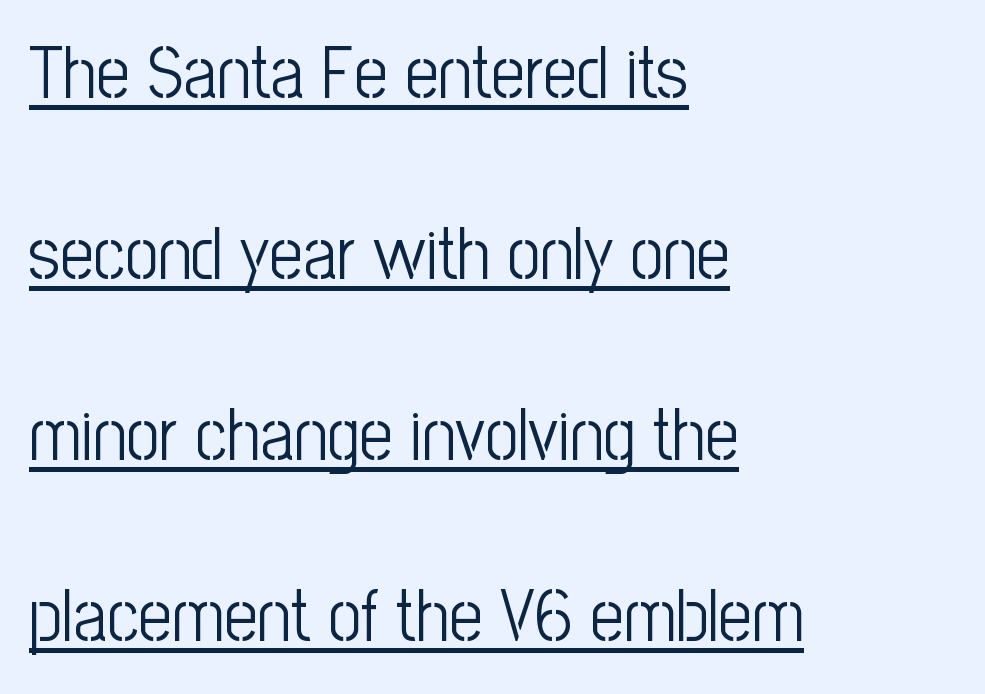
The image shows 73 px light, condensed sans-serif type, upright; set left-aligned, loose line spacing (2.48x), normal letter spacing, underlined; low stroke contrast and a medium x-height.
